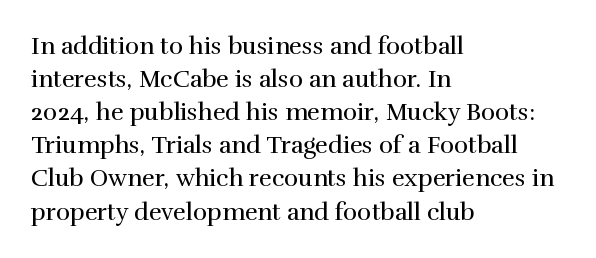
{"italic": "no", "bold": "no", "underline": "no", "align": "left", "line_spacing": "normal", "line_spacing_ratio": 1.38, "letter_spacing": "normal", "letter_spacing_em": 0.0, "glyph_px": 24}
